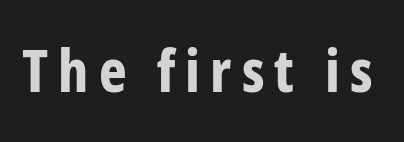
{"serif": "no", "italic": "no", "bold": "yes", "weight": "bold", "width": "condensed", "stroke_contrast": "low", "x_height": "medium", "monospaced": "no", "underline": "no", "glyph_px": 59}
